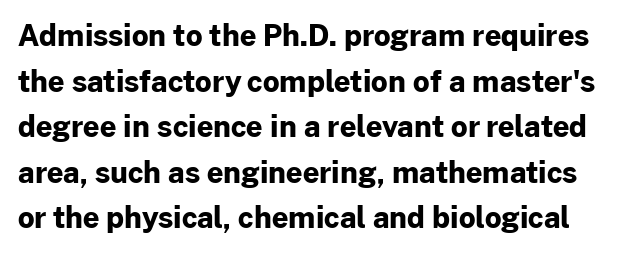
Q: Is the text bold? A: Yes.
Q: Is the text italic (slanted)? A: No, it is upright.
Q: Is the typeface a serif or a sans-serif typeface? A: Sans-serif.
Q: Is the text underlined? A: No.
Q: Is the spacing between letters normal or unusually wide? A: Normal.
Q: Is the spacing between lines tight, normal or loose? A: Normal.
Q: Width (condensed, normal, or wide)? A: Normal.
Q: Stroke contrast? A: Low.
Q: x-height? A: Medium.
Q: Monospaced? A: No.
